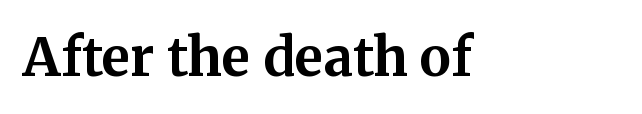
{"serif": "yes", "italic": "no", "bold": "yes", "weight": "bold", "width": "normal", "stroke_contrast": "medium", "x_height": "medium", "monospaced": "no", "underline": "no", "letter_spacing": "normal", "letter_spacing_em": 0.0, "glyph_px": 53}
